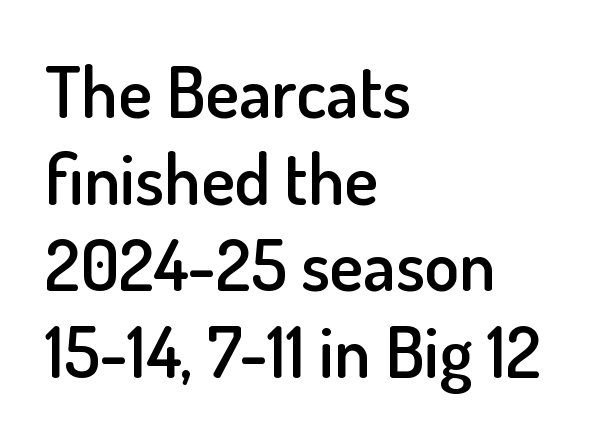
Q: Is the text bold? A: Semi-bold.
Q: Is the text italic (slanted)? A: No, it is upright.
Q: Is the typeface a serif or a sans-serif typeface? A: Sans-serif.
Q: Is the text underlined? A: No.
Q: How is the paragraph aligned? A: Left-aligned.
Q: Is the spacing between letters normal or unusually wide? A: Normal.
Q: Width (condensed, normal, or wide)? A: Normal.
Q: Stroke contrast? A: Low.
Q: x-height? A: Small.
Q: Monospaced? A: No.
